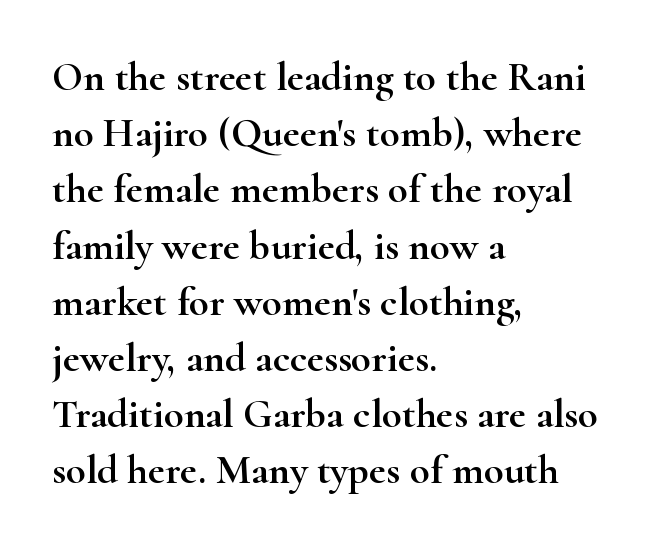
The image shows 41 px wide serif type, upright; set left-aligned, normal line spacing (1.37x), normal letter spacing, not underlined; high stroke contrast and a small x-height.
